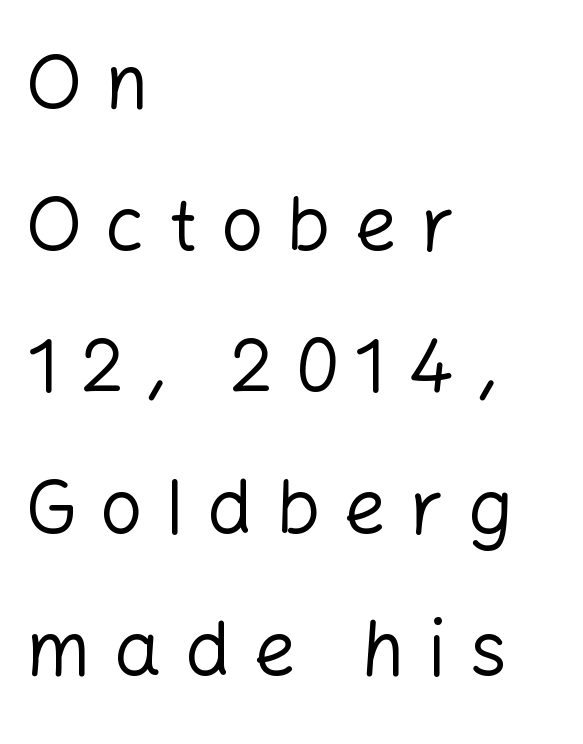
The image shows 75 px regular-weight sans-serif type, upright; set left-aligned, line spacing 1.89x, unusually wide letter spacing (+0.31 em), not underlined; low stroke contrast and a medium x-height.
